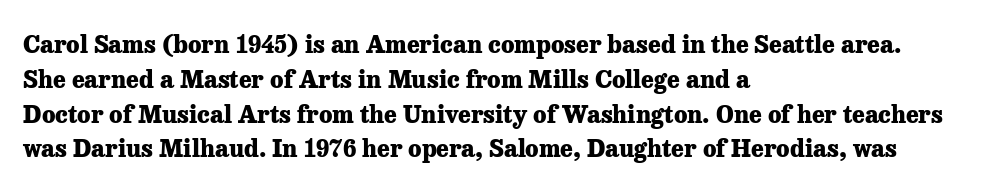
Q: Is the text bold? A: Yes.
Q: Is the text italic (slanted)? A: No, it is upright.
Q: Is the text underlined? A: No.
Q: How is the paragraph aligned? A: Left-aligned.
Q: Is the spacing between letters normal or unusually wide? A: Normal.
Q: Is the spacing between lines tight, normal or loose? A: Normal.
